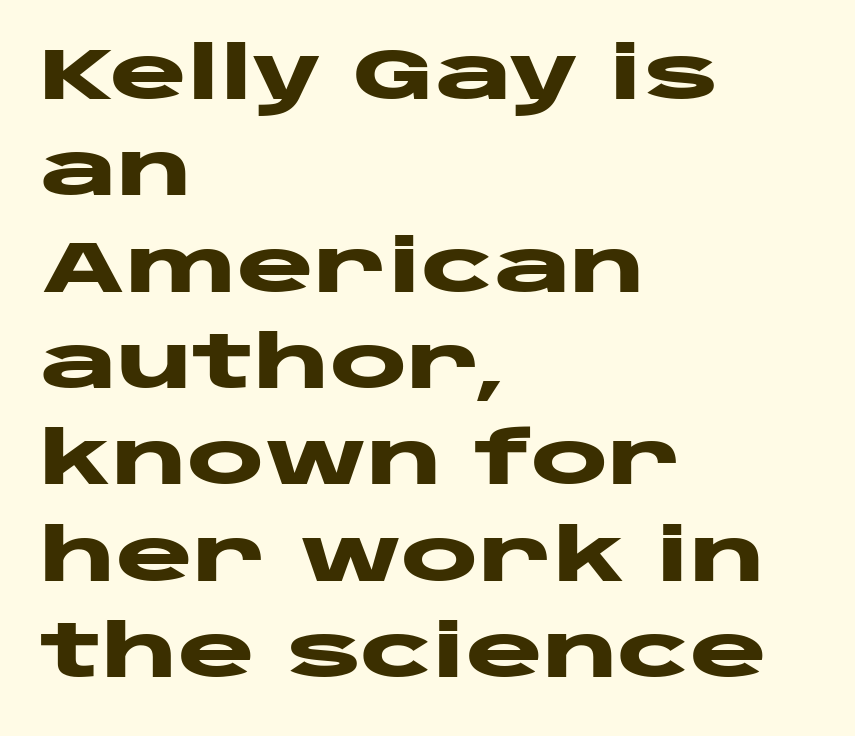
Q: Is the text bold? A: Yes.
Q: Is the text italic (slanted)? A: No, it is upright.
Q: Is the typeface a serif or a sans-serif typeface? A: Sans-serif.
Q: Is the text underlined? A: No.
Q: How is the paragraph aligned? A: Left-aligned.
Q: Is the spacing between letters normal or unusually wide? A: Normal.
Q: Is the spacing between lines tight, normal or loose? A: Normal.
Q: Width (condensed, normal, or wide)? A: Wide.
Q: Stroke contrast? A: Low.
Q: x-height? A: Large.
Q: Monospaced? A: No.
